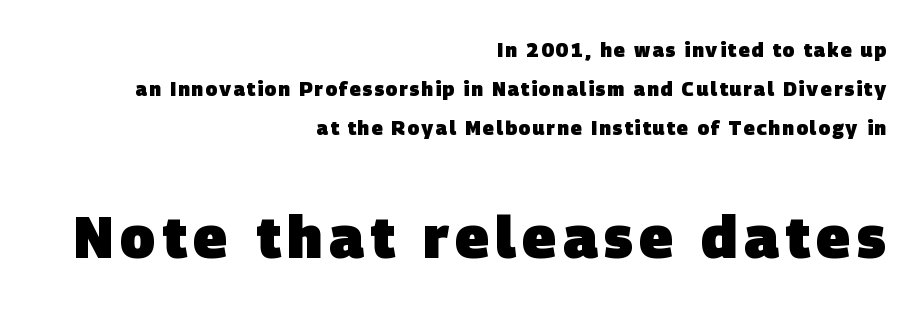
Q: Is the text bold? A: Yes.
Q: Is the typeface a serif or a sans-serif typeface? A: Sans-serif.
Q: Is the text underlined? A: No.
Q: How is the paragraph aligned? A: Right-aligned.
Q: Is the spacing between lines tight, normal or loose? A: Loose.
Q: Which block of text is set in a larger size, the first (top) or the second (bottom)? A: The second (bottom) one.
Q: Width (condensed, normal, or wide)? A: Normal.
Q: Stroke contrast? A: Low.
Q: x-height? A: Large.
Q: Monospaced? A: No.
